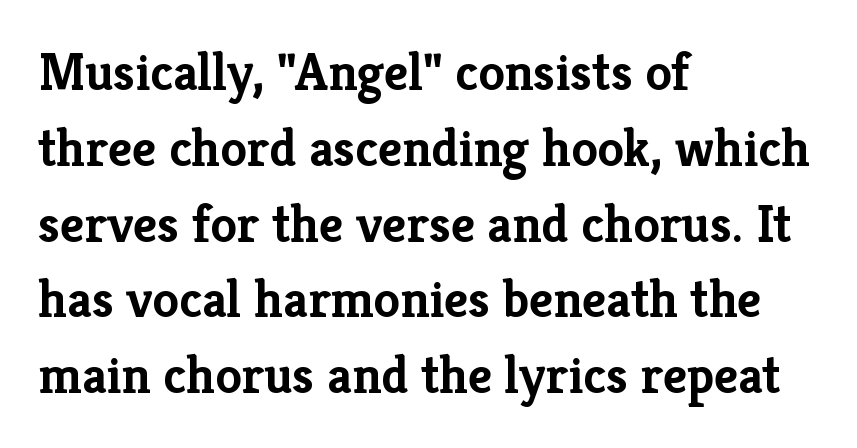
{"serif": "yes", "italic": "no", "bold": "yes", "weight": "semibold", "width": "normal", "stroke_contrast": "low", "x_height": "medium", "monospaced": "no", "underline": "no", "align": "left", "line_spacing": "normal", "line_spacing_ratio": 1.43, "letter_spacing": "normal", "letter_spacing_em": 0.0, "glyph_px": 53}
